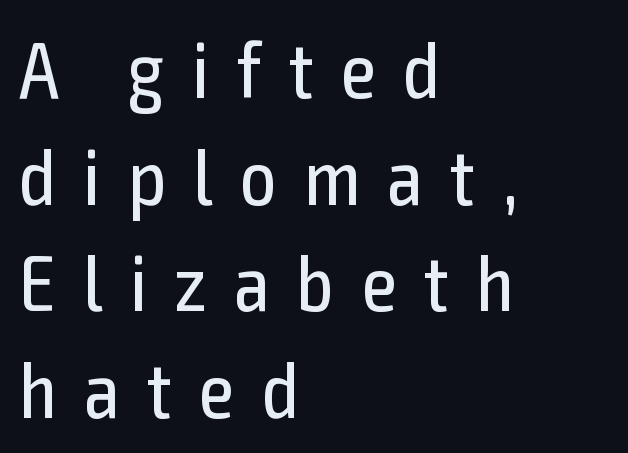
The image shows 79 px regular-weight, condensed sans-serif type, upright; set left-aligned, normal line spacing (1.35x), unusually wide letter spacing (+0.35 em), not underlined; a medium x-height.
